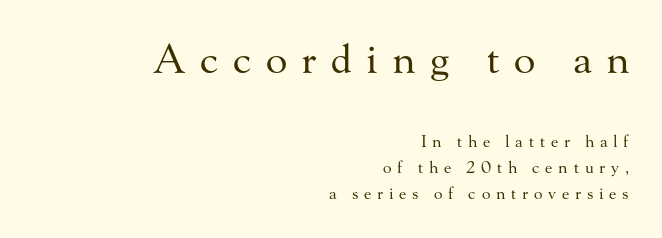
Q: Is the text bold? A: No.
Q: Is the text italic (slanted)? A: No, it is upright.
Q: Is the typeface a serif or a sans-serif typeface? A: Serif.
Q: Is the text underlined? A: No.
Q: How is the paragraph aligned? A: Right-aligned.
Q: Is the spacing between letters normal or unusually wide? A: Unusually wide.
Q: Is the spacing between lines tight, normal or loose? A: Normal.
Q: Which block of text is set in a larger size, the first (top) or the second (bottom)? A: The first (top) one.
Q: Width (condensed, normal, or wide)? A: Normal.
Q: Stroke contrast? A: Medium.
Q: x-height? A: Small.
Q: Monospaced? A: No.
